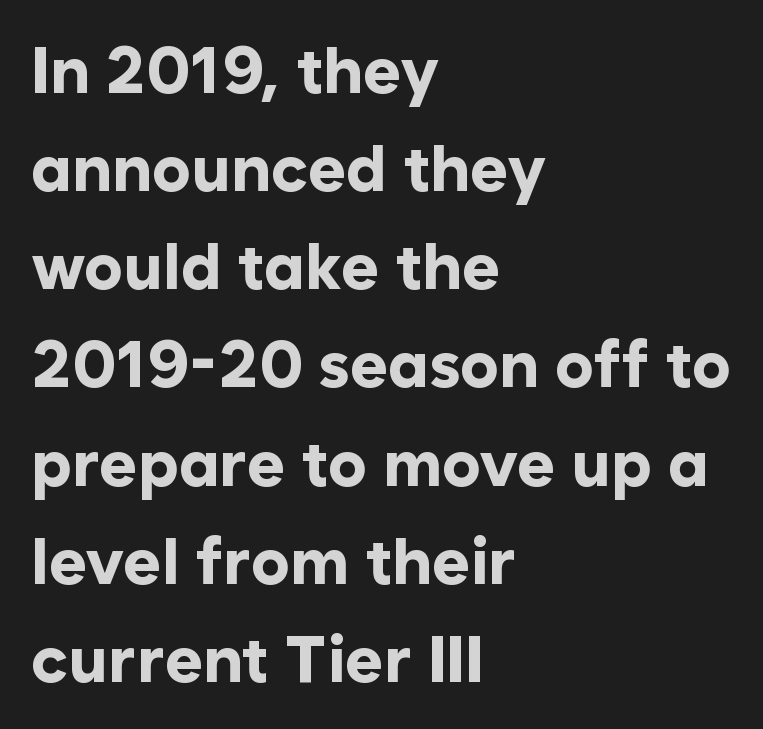
Q: Is the text bold? A: Yes.
Q: Is the text italic (slanted)? A: No, it is upright.
Q: Is the typeface a serif or a sans-serif typeface? A: Sans-serif.
Q: Is the text underlined? A: No.
Q: How is the paragraph aligned? A: Left-aligned.
Q: Is the spacing between letters normal or unusually wide? A: Normal.
Q: Is the spacing between lines tight, normal or loose? A: Normal.
Q: Width (condensed, normal, or wide)? A: Normal.
Q: Stroke contrast? A: Low.
Q: x-height? A: Medium.
Q: Monospaced? A: No.
